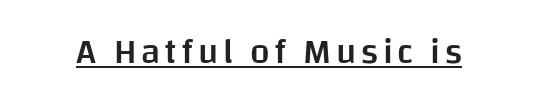
The image shows 35 px semibold sans-serif type, upright; set underlined; low stroke contrast and a large x-height.
